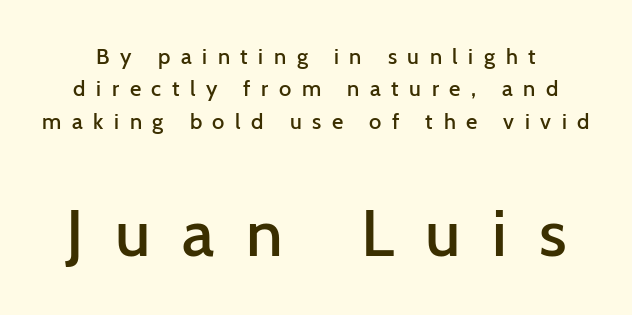
The image shows 66 px semibold sans-serif type, upright; set normal line spacing (1.47x), unusually wide letter spacing (+0.48 em), not underlined; the second (bottom) block is 3.0x larger; low stroke contrast and a medium x-height.
